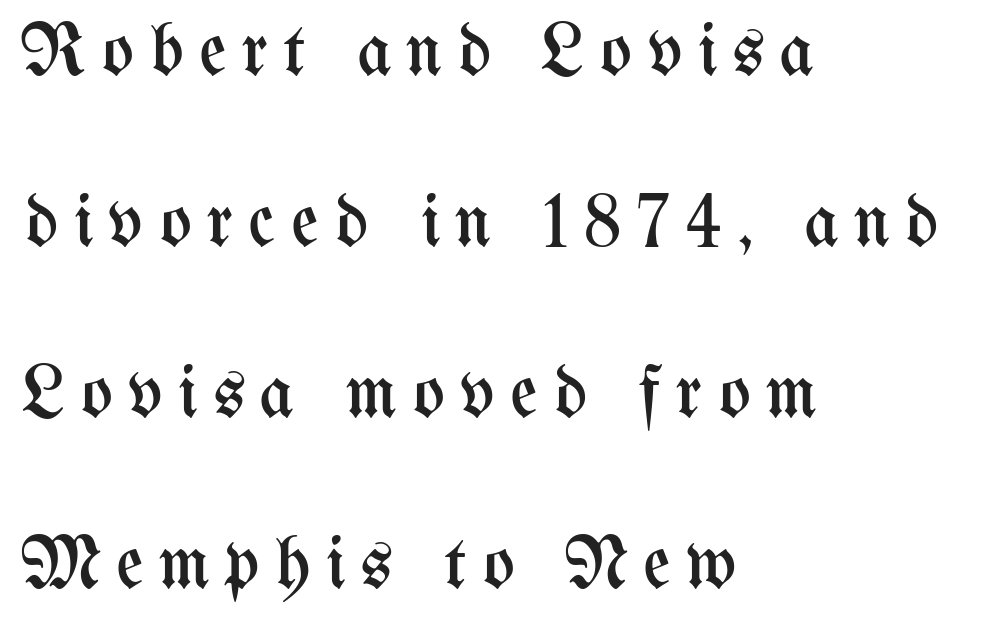
The image shows 75 px regular-weight, condensed type, upright; set left-aligned, loose line spacing (2.28x), unusually wide letter spacing (+0.2 em), not underlined; medium stroke contrast and a medium x-height.
